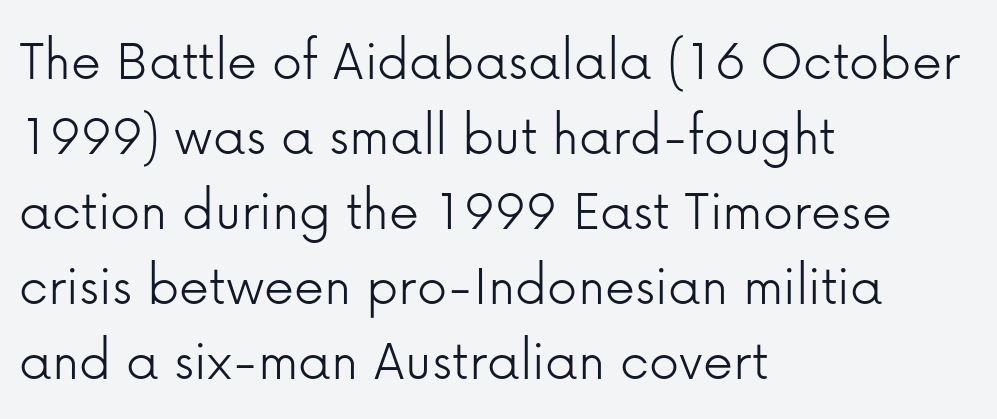
{"serif": "no", "italic": "no", "bold": "no", "weight": "light", "width": "normal", "stroke_contrast": "low", "x_height": "medium", "monospaced": "no", "underline": "no", "align": "left", "line_spacing": "normal", "line_spacing_ratio": 1.25, "letter_spacing": "normal", "letter_spacing_em": 0.0, "glyph_px": 60}
